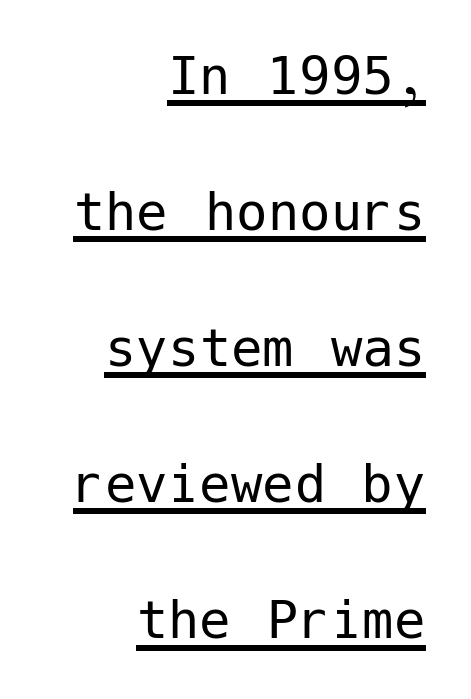
The image shows 63 px regular-weight sans-serif type, upright; set right-aligned, loose line spacing (2.16x), normal letter spacing, underlined; low stroke contrast and a medium x-height.
